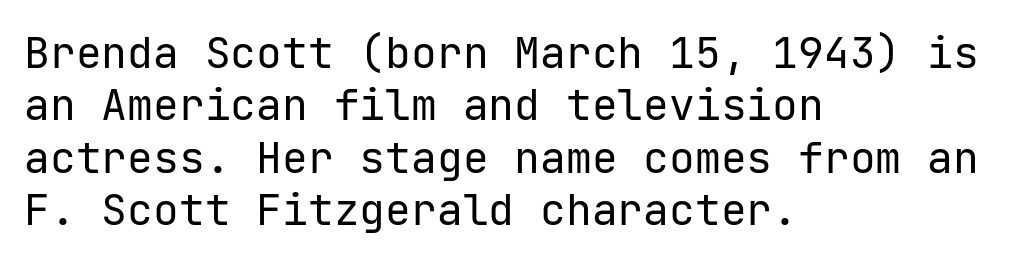
The image shows 43 px regular-weight sans-serif type, upright; set left-aligned, line spacing 1.22x, normal letter spacing, not underlined; low stroke contrast and a medium x-height.
